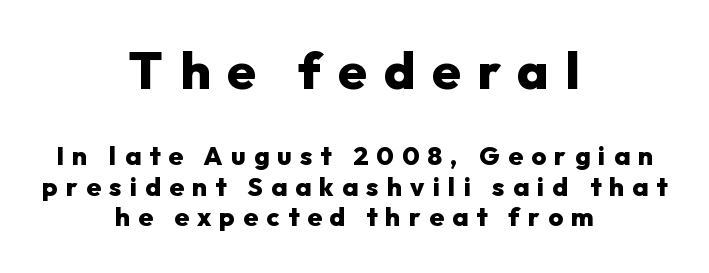
{"serif": "no", "italic": "no", "bold": "yes", "weight": "heavy", "width": "normal", "stroke_contrast": "low", "x_height": "medium", "monospaced": "no", "underline": "no", "align": "center", "line_spacing_ratio": 1.18, "letter_spacing": "wide", "letter_spacing_em": 0.32, "larger_block": "first", "size_ratio": 2.0, "glyph_px": 52}
